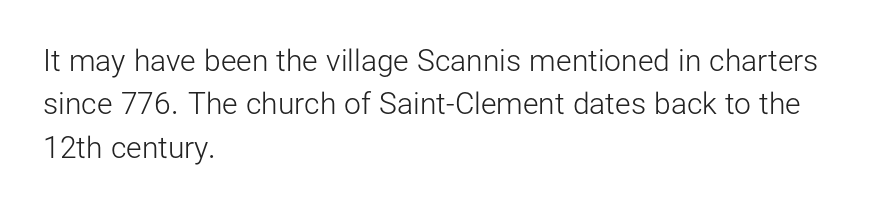
{"serif": "no", "italic": "no", "bold": "no", "weight": "light", "width": "normal", "stroke_contrast": "low", "x_height": "medium", "monospaced": "no", "underline": "no", "align": "left", "line_spacing": "normal", "line_spacing_ratio": 1.45, "letter_spacing": "normal", "letter_spacing_em": 0.0, "glyph_px": 30}
